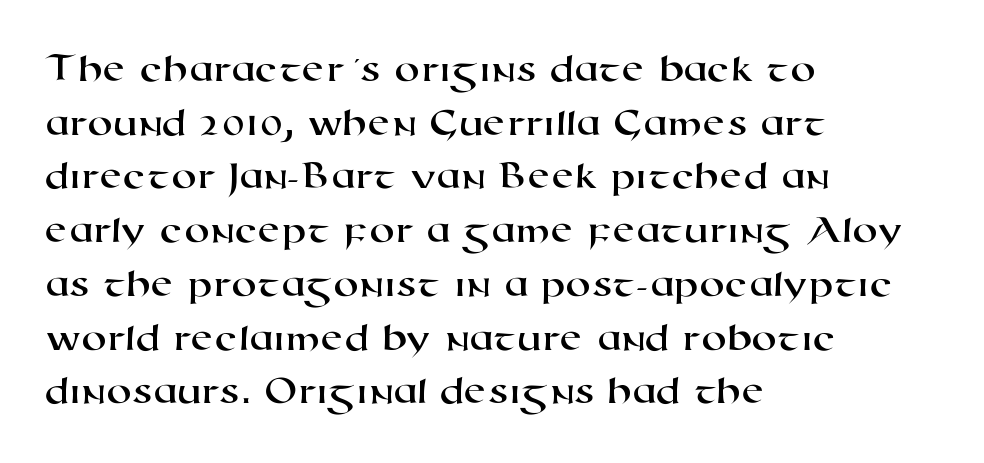
The rag falls on the right side of this text block. No feet cap the strokes, marking this as sans-serif type. The rendering uses natural spacing where letterforms have individual widths. Does extra space separate the letters? No, they use regular spacing. The space between consecutive lines is moderate.
